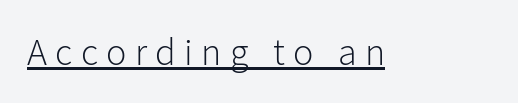
Q: Is the text bold? A: No.
Q: Is the text italic (slanted)? A: No, it is upright.
Q: Is the typeface a serif or a sans-serif typeface? A: Sans-serif.
Q: Is the text underlined? A: Yes.
Q: Is the spacing between letters normal or unusually wide? A: Unusually wide.
Q: Width (condensed, normal, or wide)? A: Normal.
Q: Stroke contrast? A: Low.
Q: x-height? A: Medium.
Q: Monospaced? A: No.
